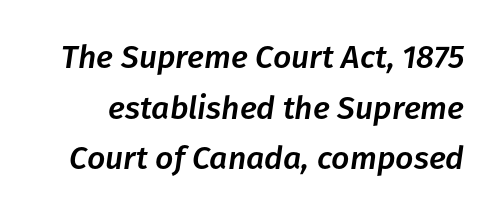
The image shows 32 px text type, italic (leaning right); set normal line spacing (1.58x), normal letter spacing, not underlined; low stroke contrast and a medium x-height.
